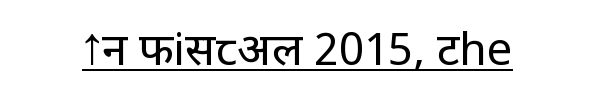
{"serif": "no", "italic": "no", "bold": "no", "weight": "regular", "width": "normal", "stroke_contrast": "low", "x_height": "large", "monospaced": "no", "underline": "yes", "letter_spacing": "normal", "letter_spacing_em": 0.0, "glyph_px": 45}
